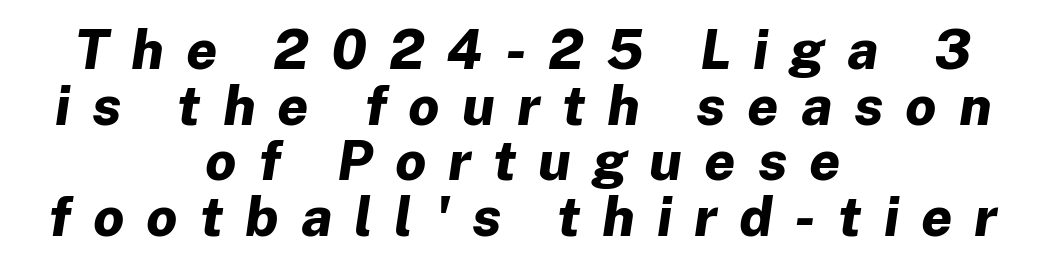
Q: Is the text bold? A: Yes.
Q: Is the text italic (slanted)? A: Yes, it leans right by about 8 degrees.
Q: Is the text underlined? A: No.
Q: How is the paragraph aligned? A: Centered.
Q: Is the spacing between letters normal or unusually wide? A: Unusually wide.
Q: Is the spacing between lines tight, normal or loose? A: Tight.
Q: Width (condensed, normal, or wide)? A: Normal.
Q: Stroke contrast? A: Low.
Q: x-height? A: Medium.
Q: Monospaced? A: No.
